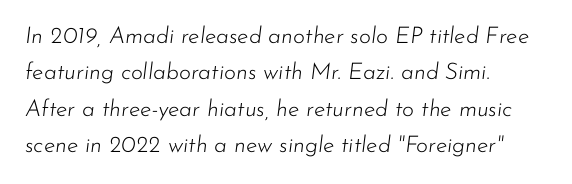
This rendering uses left alignment, leaving the right contour irregular. Glyph-to-glyph distance matches everyday printed text. The space beneath each line is pristine and unruled. Is there much room between lines? A standard amount, neither cramped nor airy. Bold? No — there's no thickening of the strokes.
